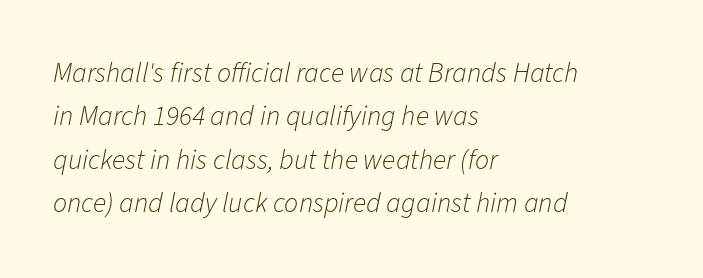
Descenders hang freely into open space. Ink coverage per letter is moderate at most. The passage is arranged the way most books set body copy — flush left. Interline gaps are of average width in this sample.
